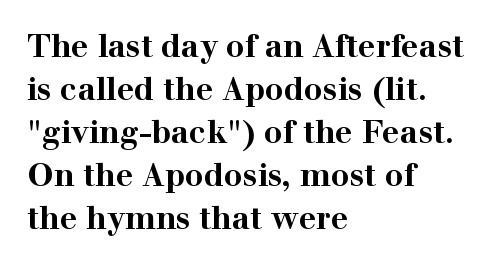
The image shows 31 px bold, wide serif type, upright; set left-aligned, normal line spacing (1.39x), normal letter spacing, not underlined; high stroke contrast and a medium x-height.
